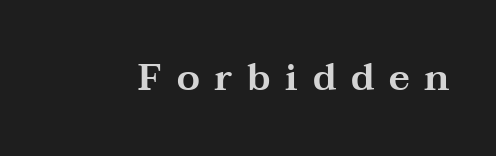
Q: Is the text italic (slanted)? A: No, it is upright.
Q: Is the typeface a serif or a sans-serif typeface? A: Serif.
Q: Is the text underlined? A: No.
Q: Is the spacing between letters normal or unusually wide? A: Unusually wide.
Q: Width (condensed, normal, or wide)? A: Wide.
Q: Stroke contrast? A: Medium.
Q: x-height? A: Medium.
Q: Monospaced? A: No.
